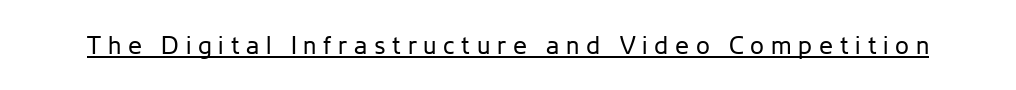
Q: Is the text bold? A: No.
Q: Is the text italic (slanted)? A: No, it is upright.
Q: Is the text underlined? A: Yes.
Q: Is the spacing between letters normal or unusually wide? A: Unusually wide.
